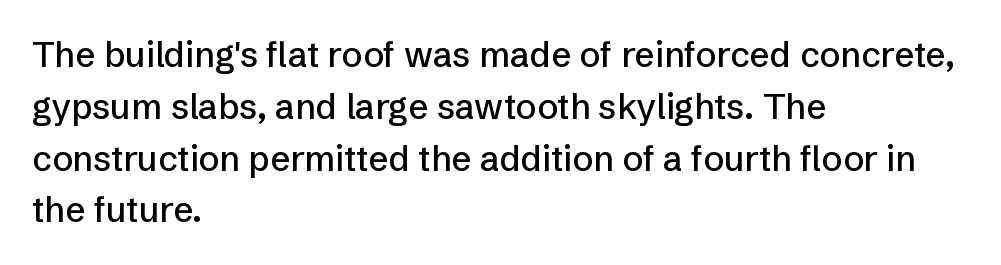
Each letter keeps its own natural width here, so spacing adapts to shape. Each word holds together tightly as a unit, with standard inter-letter gaps. Honestly, the row spacing looks completely unremarkable. Rule under the text: the space is simply empty.
